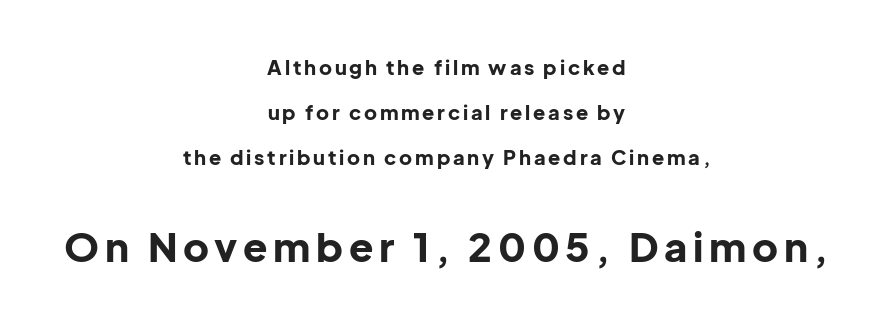
This sample uses a sans-serif face. These lines were composed using upright roman letters. Weight check: bold — yes, fully. Scale increases going downward across the two blocks.
